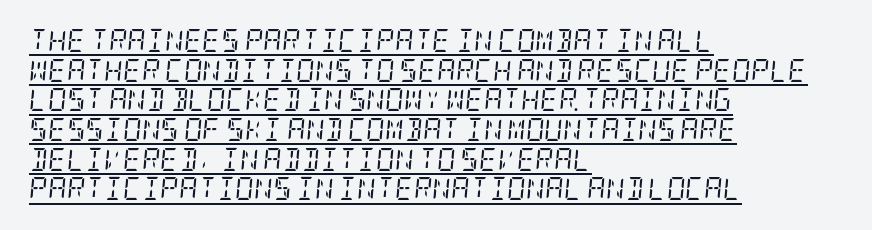
The typesetting does not lean heavy: it is not bold. Teacher's note: observe the even left margin — that is flush-left alignment. Between one letter and the next there's only the usual sliver of space. Quick note: underline on.
